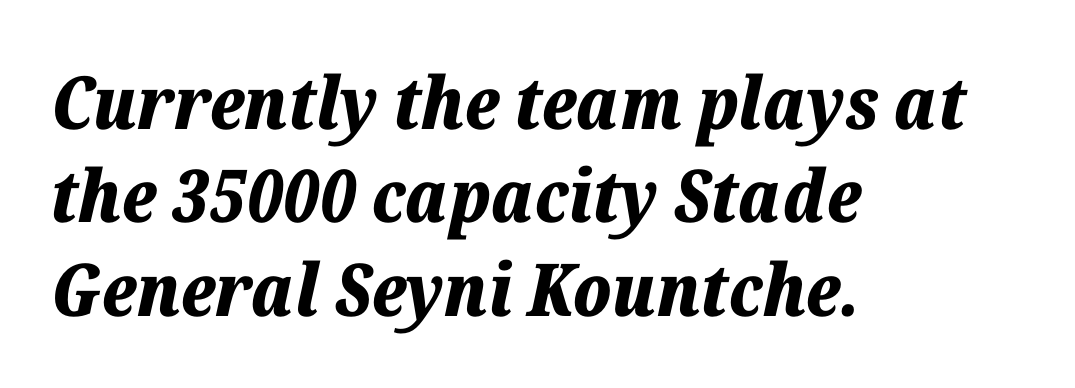
The image shows 73 px bold type, italic (leaning right); set left-aligned, normal line spacing (1.28x), normal letter spacing, not underlined; low stroke contrast and a medium x-height.
